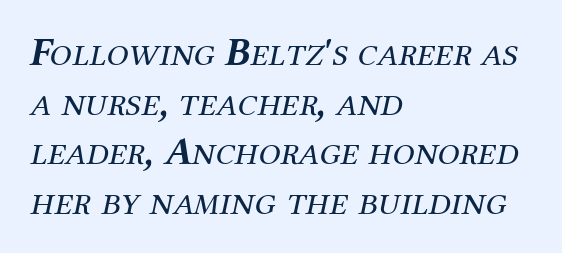
The image shows 40 px regular-weight serif type, italic (leaning right); set left-aligned, line spacing 1.24x, normal letter spacing, not underlined; medium stroke contrast and a medium x-height.
